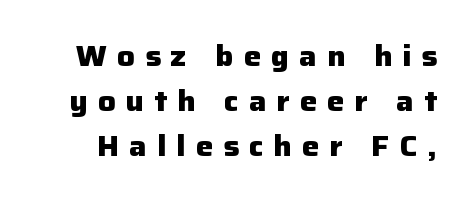
{"serif": "no", "italic": "no", "bold": "yes", "weight": "heavy", "width": "normal", "stroke_contrast": "low", "x_height": "medium", "monospaced": "no", "underline": "no", "line_spacing": "normal", "line_spacing_ratio": 1.56, "letter_spacing": "wide", "letter_spacing_em": 0.35, "glyph_px": 29}
